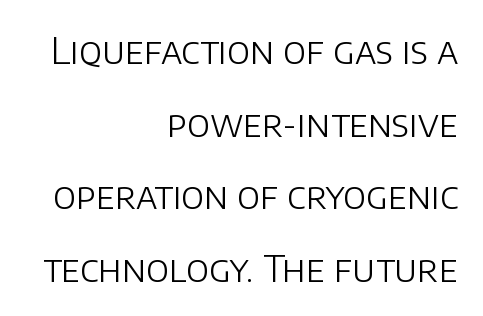
{"serif": "no", "italic": "no", "bold": "no", "weight": "light", "width": "normal", "stroke_contrast": "low", "x_height": "large", "monospaced": "no", "underline": "no", "align": "right", "line_spacing": "loose", "line_spacing_ratio": 1.96, "letter_spacing": "normal", "letter_spacing_em": 0.0, "glyph_px": 37}
